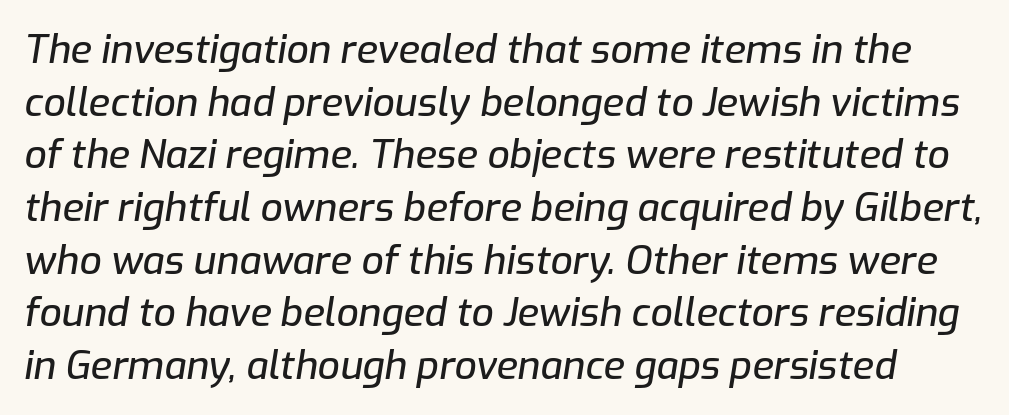
{"italic": "yes", "lean": "right", "slant_degrees": 9, "width": "normal", "stroke_contrast": "low", "x_height": "medium", "monospaced": "no", "underline": "no", "line_spacing": "normal", "line_spacing_ratio": 1.35, "letter_spacing": "normal", "letter_spacing_em": 0.0, "glyph_px": 39}
